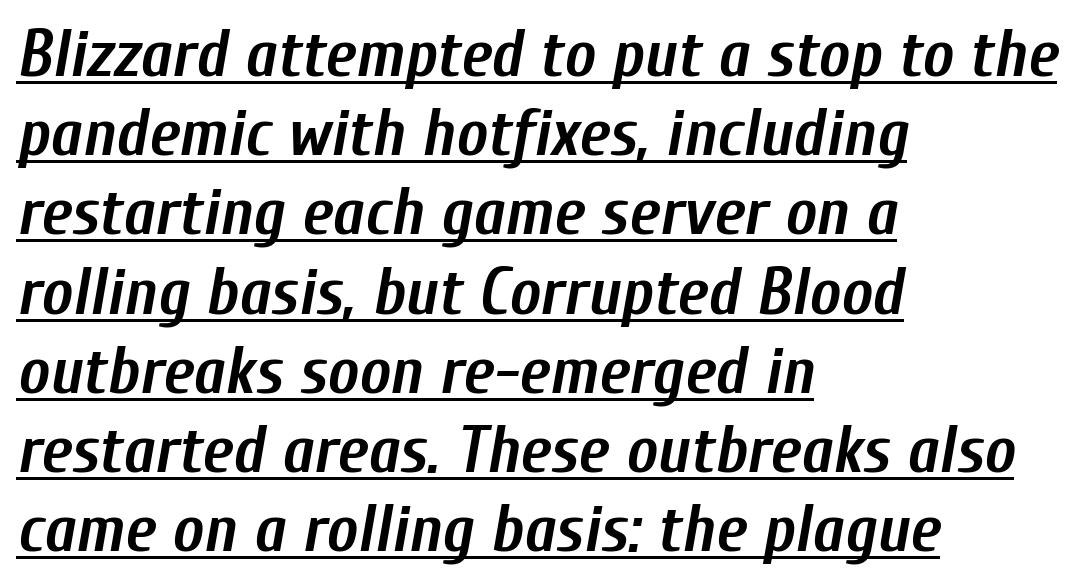
The image shows 66 px semibold, condensed type, italic (leaning right); set left-aligned, line spacing 1.2x, normal letter spacing, underlined; low stroke contrast and a medium x-height.
